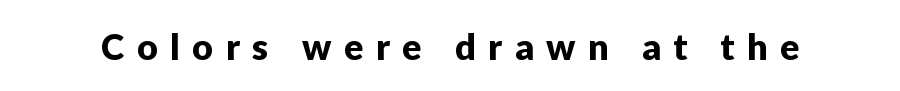
Q: Is the text italic (slanted)? A: No, it is upright.
Q: Is the typeface a serif or a sans-serif typeface? A: Sans-serif.
Q: Is the text underlined? A: No.
Q: Is the spacing between letters normal or unusually wide? A: Unusually wide.
Q: Width (condensed, normal, or wide)? A: Normal.
Q: Stroke contrast? A: Low.
Q: x-height? A: Medium.
Q: Monospaced? A: No.
